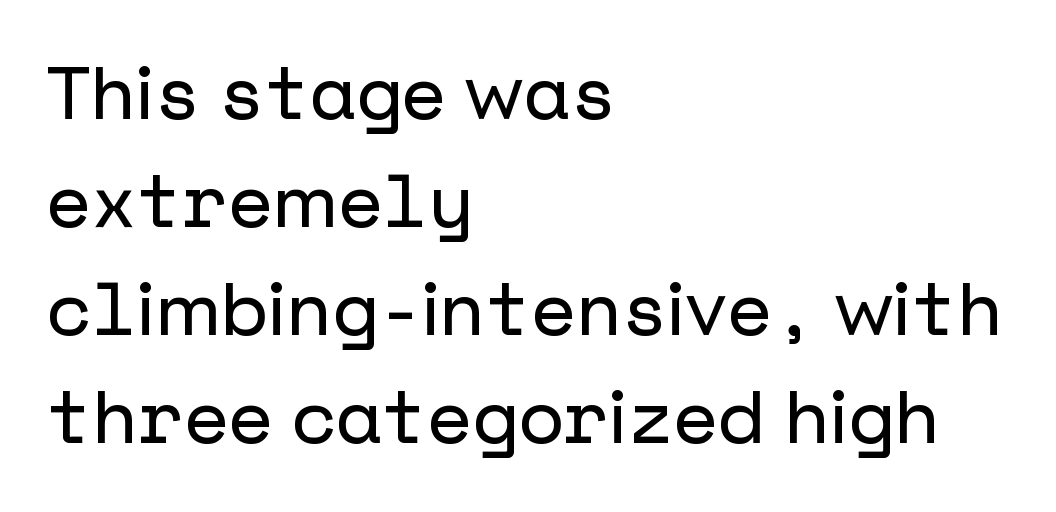
Each new line begins a customary step beneath the previous one. In terms of letterspacing, this is plain default setting. Compared with a centered layout, this one pins lines to the left instead. Ascenders rise straight up at ninety degrees. Decoration check: the copy has no underline. You can tell from the bare stems that sans-serif type was used.
